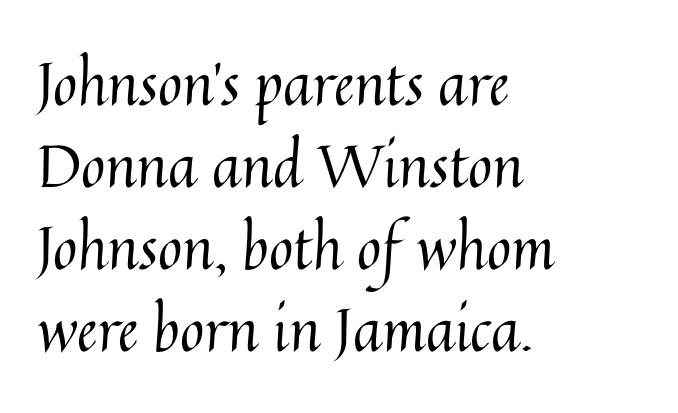
The image shows 59 px regular-weight type; set left-aligned, normal line spacing (1.39x), normal letter spacing, not underlined; medium stroke contrast and a medium x-height.
